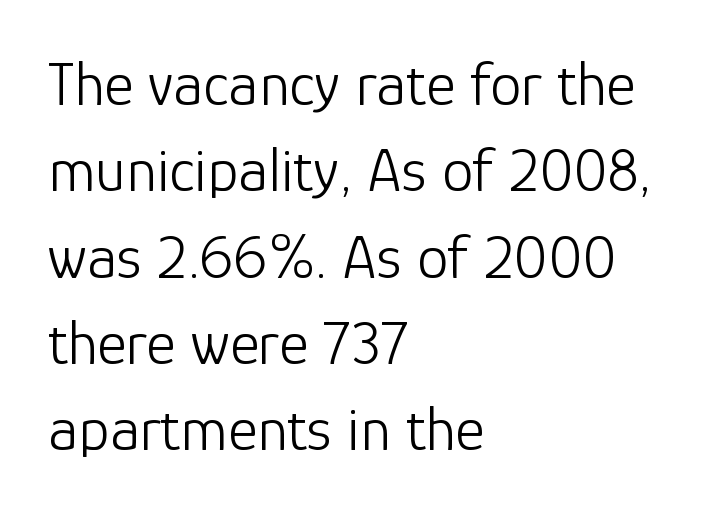
The image shows 63 px light sans-serif type, upright; set left-aligned, normal line spacing (1.37x), normal letter spacing, not underlined; low stroke contrast and a medium x-height.
